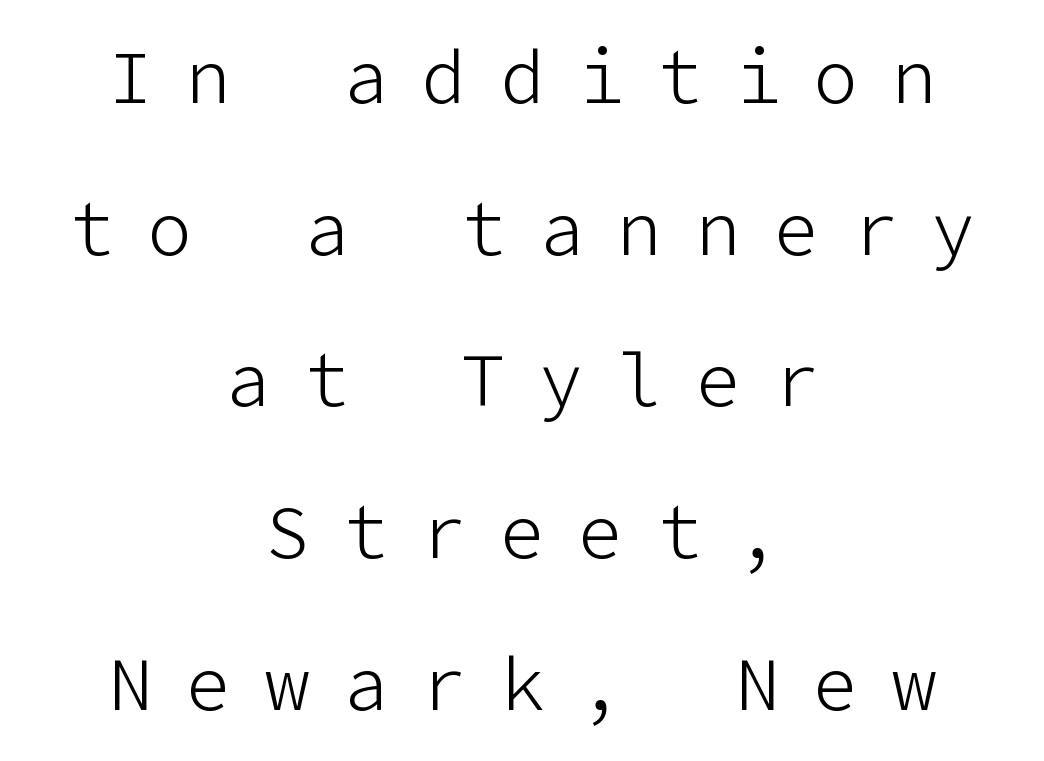
Q: Is the text bold? A: No.
Q: Is the text italic (slanted)? A: No, it is upright.
Q: Is the typeface a serif or a sans-serif typeface? A: Sans-serif.
Q: Is the text underlined? A: No.
Q: How is the paragraph aligned? A: Centered.
Q: Is the spacing between letters normal or unusually wide? A: Unusually wide.
Q: Is the spacing between lines tight, normal or loose? A: Loose.
Q: Width (condensed, normal, or wide)? A: Normal.
Q: Stroke contrast? A: Low.
Q: x-height? A: Medium.
